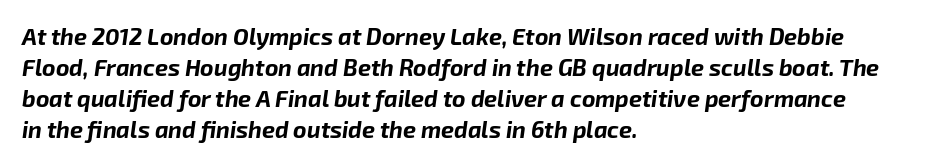
Notice how the stems are inclined rather than vertical — that's the hallmark of italics. The ragged edge is on the right, which tells us the setting is flush left. Descender tails drop into unmarked territory. The glyphs have the mass of a bold cut. Letter spacing: default. Notice how descenders clear the ascenders below comfortably — that's standard leading.
